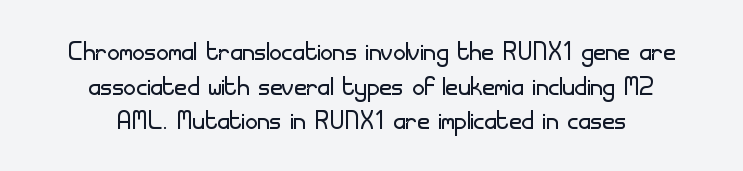
{"serif": "no", "italic": "no", "bold": "no", "weight": "light", "width": "normal", "stroke_contrast": "low", "x_height": "small", "monospaced": "no", "underline": "no", "align": "center", "line_spacing": "tight", "line_spacing_ratio": 1.02, "letter_spacing": "normal", "letter_spacing_em": 0.0, "glyph_px": 34}
